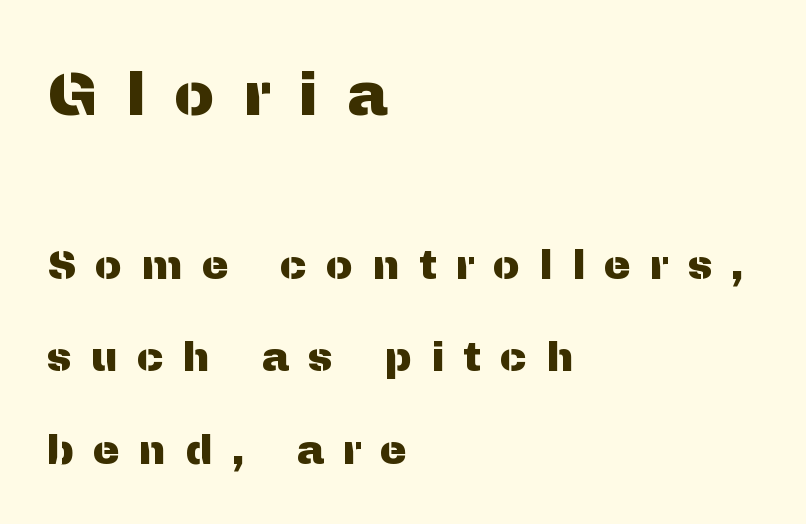
Interline gaps are noticeably wide in this sample. Character widths vary here, with narrow letters taking less room than wide ones. Horizontally, the lines are justified to the leading edge only. Glyph-to-glyph distance is far greater than everyday printed text. Beneath every word, the page is bare. Grotesque or geometric, the face here clearly has no serifs.
